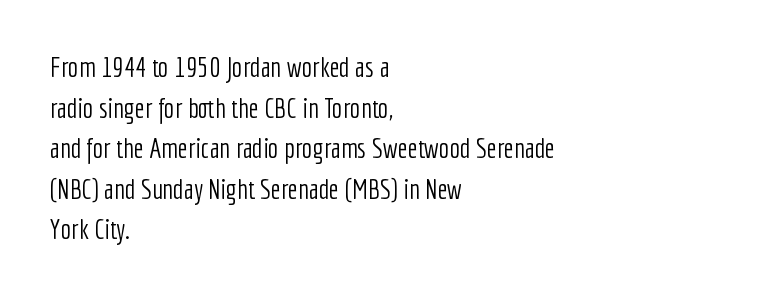
Q: Is the text bold? A: No.
Q: Is the text italic (slanted)? A: No, it is upright.
Q: Is the typeface a serif or a sans-serif typeface? A: Sans-serif.
Q: Is the text underlined? A: No.
Q: How is the paragraph aligned? A: Left-aligned.
Q: Is the spacing between letters normal or unusually wide? A: Normal.
Q: Is the spacing between lines tight, normal or loose? A: Normal.
Q: Width (condensed, normal, or wide)? A: Condensed.
Q: Stroke contrast? A: Low.
Q: x-height? A: Medium.
Q: Monospaced? A: No.
